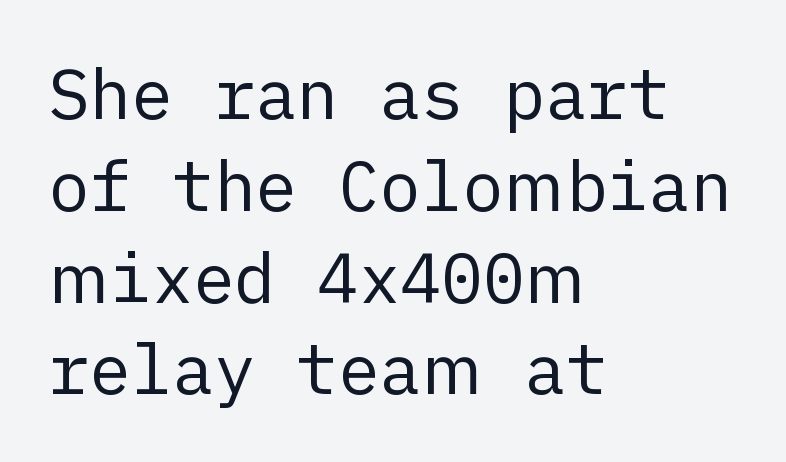
Is the block centered? No — it sits flush against the left margin. Weight class: somewhere from thin through regular. Here the glyphs are tracked normally, forming tight word shapes. This is roman type, the default non-slanted kind. The vertical gap from one line to the next is medium. The font family rendered here belongs to the sans-serif group.
